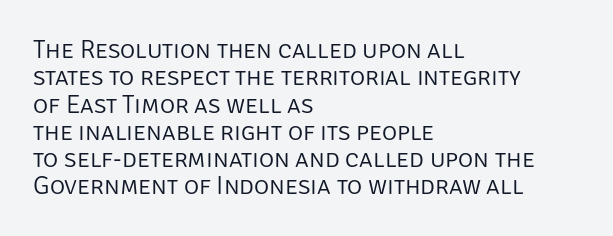
{"italic": "no", "bold": "no", "underline": "no", "align": "left", "line_spacing": "tight", "line_spacing_ratio": 1.05, "letter_spacing": "normal", "letter_spacing_em": 0.0, "glyph_px": 26}
